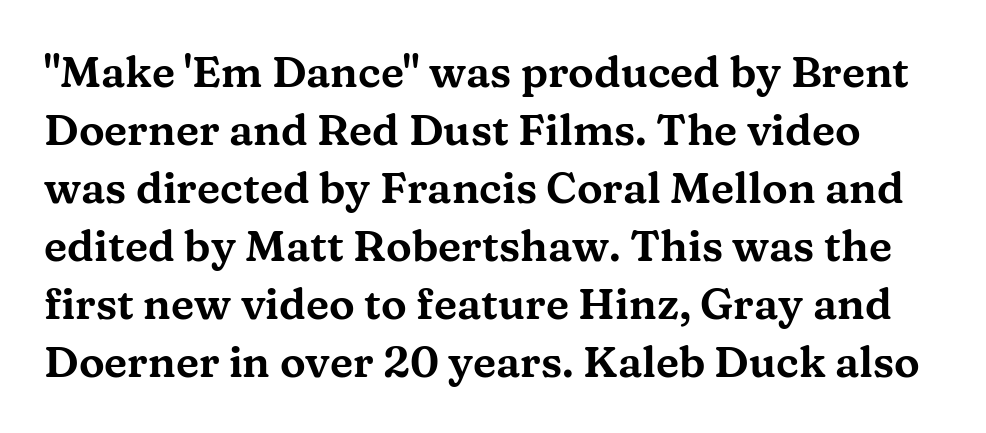
Little horizontal feet cap the strokes, marking this as serif type. Varying glyph widths throughout — classic text-font behaviour. The passage shown has conventional tracking throughout. Bare-footed words on every line.
